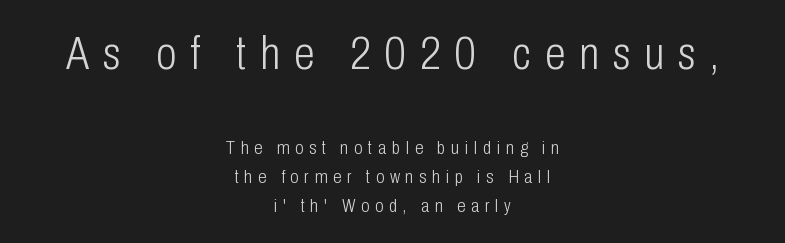
The image shows 47 px light, condensed sans-serif type, upright; set centered, normal line spacing (1.53x), unusually wide letter spacing (+0.3 em), not underlined; the first (top) block is 2.47x larger; low stroke contrast and a medium x-height.
